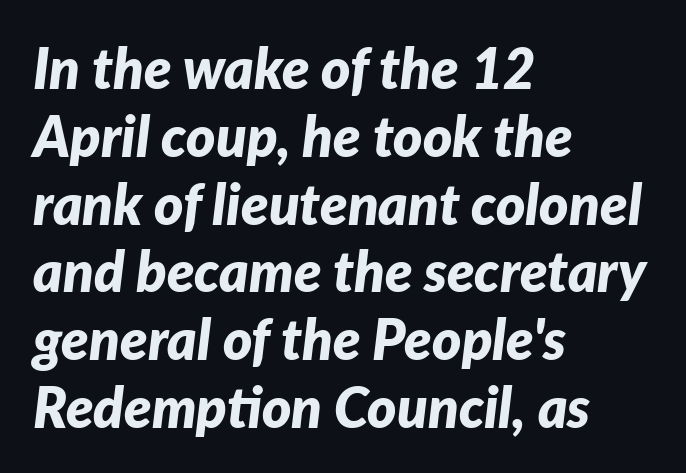
{"italic": "yes", "lean": "right", "slant_degrees": 7, "bold": "yes", "weight": "bold", "width": "normal", "stroke_contrast": "low", "x_height": "medium", "monospaced": "no", "underline": "no", "align": "left", "line_spacing_ratio": 1.21, "letter_spacing": "normal", "letter_spacing_em": 0.0, "glyph_px": 56}
